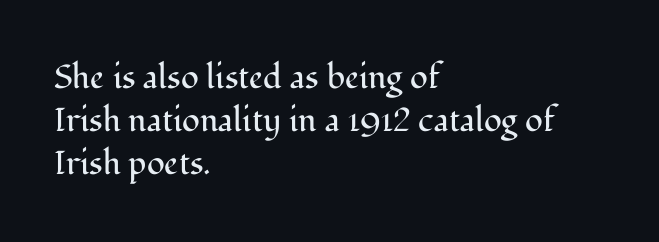
Q: Is the text bold? A: No.
Q: Is the text italic (slanted)? A: No, it is upright.
Q: Is the typeface a serif or a sans-serif typeface? A: Serif.
Q: Is the text underlined? A: No.
Q: How is the paragraph aligned? A: Left-aligned.
Q: Is the spacing between letters normal or unusually wide? A: Normal.
Q: Is the spacing between lines tight, normal or loose? A: Normal.
Q: Width (condensed, normal, or wide)? A: Normal.
Q: Stroke contrast? A: Medium.
Q: x-height? A: Medium.
Q: Monospaced? A: No.
